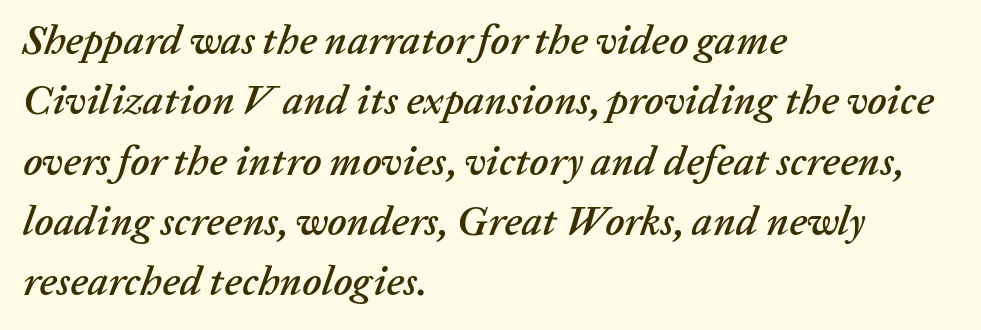
This sample has the flowing, uneven cadence of proportional lettering. Where is the straight margin? On the left. In terms of letterspacing, this is plain default setting. Characters are canted at an angle relative to the baseline's perpendicular. Rows of type keep a routine distance in the vertical direction.
